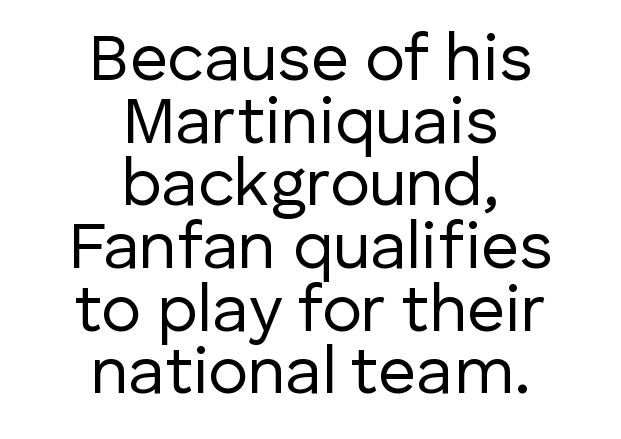
The image shows 66 px regular-weight sans-serif type, upright; set centered, tight line spacing (0.95x), normal letter spacing, not underlined; low stroke contrast and a medium x-height.
